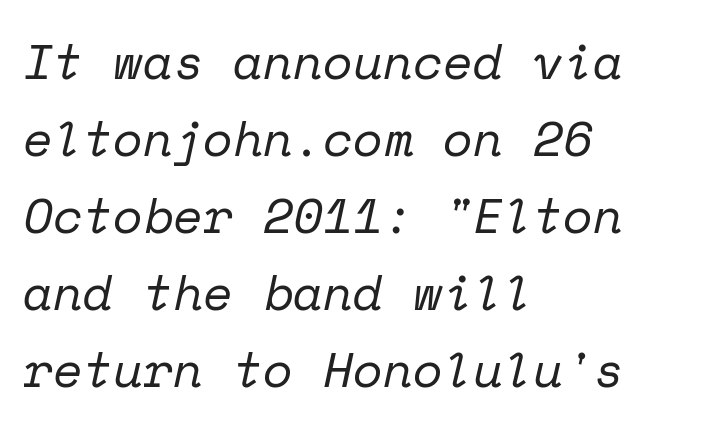
Q: Is the text bold? A: No.
Q: Is the text italic (slanted)? A: Yes, it leans right by about 12 degrees.
Q: Is the typeface a serif or a sans-serif typeface? A: Serif.
Q: Is the text underlined? A: No.
Q: How is the paragraph aligned? A: Left-aligned.
Q: Is the spacing between letters normal or unusually wide? A: Normal.
Q: Is the spacing between lines tight, normal or loose? A: Normal.
Q: Width (condensed, normal, or wide)? A: Normal.
Q: Stroke contrast? A: Low.
Q: x-height? A: Medium.
Q: Monospaced? A: Yes.
